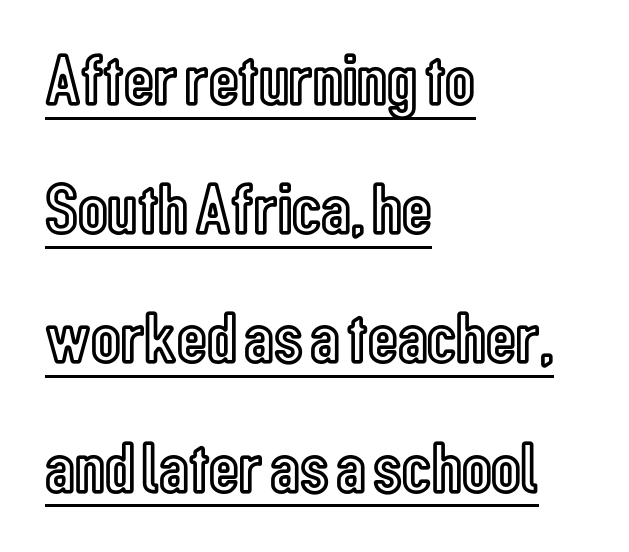
{"italic": "no", "width": "condensed", "x_height": "medium", "monospaced": "no", "underline": "yes", "align": "left", "line_spacing_ratio": 1.77, "letter_spacing": "normal", "letter_spacing_em": 0.0, "glyph_px": 73}
